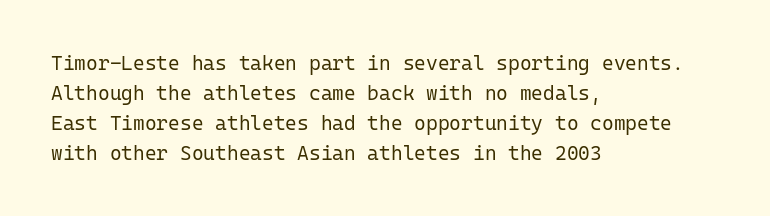
The image shows 20 px text type, upright; set left-aligned, normal line spacing (1.5x), normal letter spacing, not underlined.
